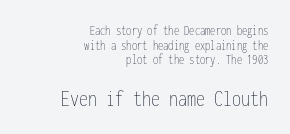
Designer's note — italics off, roman on. No chunkiness to these letters — they're not bold. Descender tails drop into unmarked territory. Honestly, the letter spacing is just normal — you wouldn't notice it. Between these two stacked blocks, the lower one wins on size. All the whitespace from short lines collects on the left.
